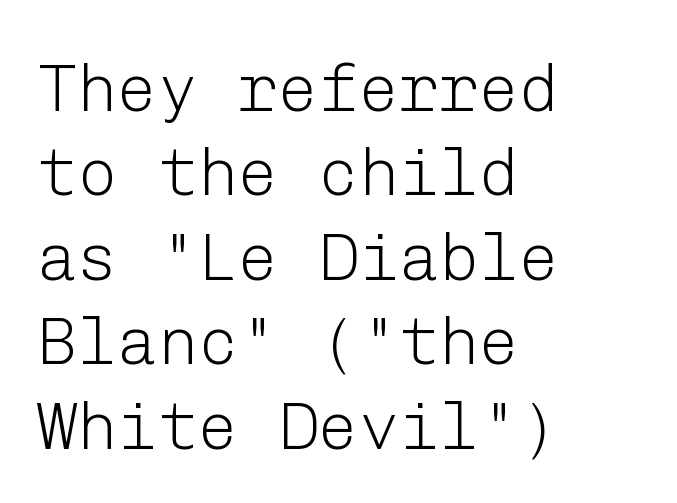
Q: Is the text bold? A: No.
Q: Is the text italic (slanted)? A: No, it is upright.
Q: Is the typeface a serif or a sans-serif typeface? A: Sans-serif.
Q: Is the text underlined? A: No.
Q: How is the paragraph aligned? A: Left-aligned.
Q: Is the spacing between letters normal or unusually wide? A: Normal.
Q: Is the spacing between lines tight, normal or loose? A: Normal.
Q: Width (condensed, normal, or wide)? A: Normal.
Q: Stroke contrast? A: Low.
Q: x-height? A: Medium.
